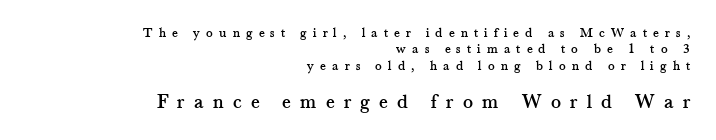
Q: Is the text italic (slanted)? A: No, it is upright.
Q: Is the text underlined? A: No.
Q: How is the paragraph aligned? A: Right-aligned.
Q: Is the spacing between letters normal or unusually wide? A: Unusually wide.
Q: Which block of text is set in a larger size, the first (top) or the second (bottom)? A: The second (bottom) one.
